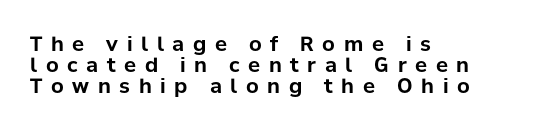
The image shows 20 px bold type, upright; set left-aligned, tight line spacing (1.05x), unusually wide letter spacing (+0.43 em), not underlined.
